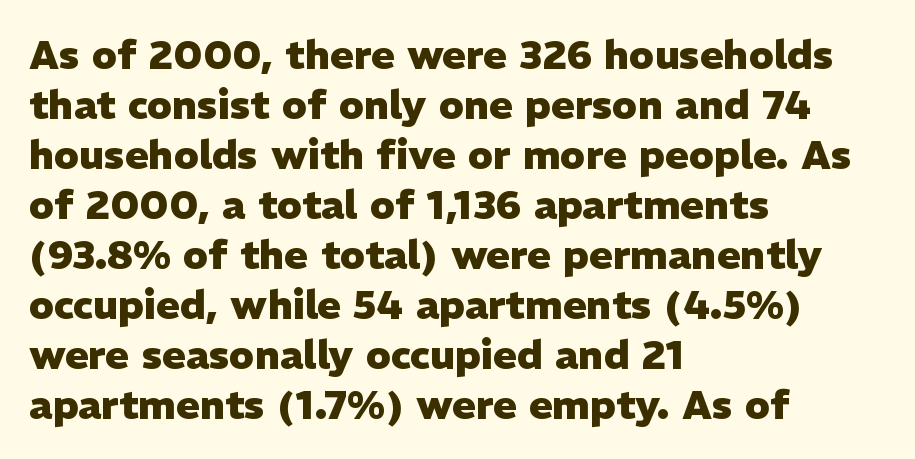
Heavy, bold letterforms. Reading down the block, your eye returns to a fixed left position each line. Between one letter and the next there's only the usual sliver of space. The vertical gap from one line to the next is medium.
